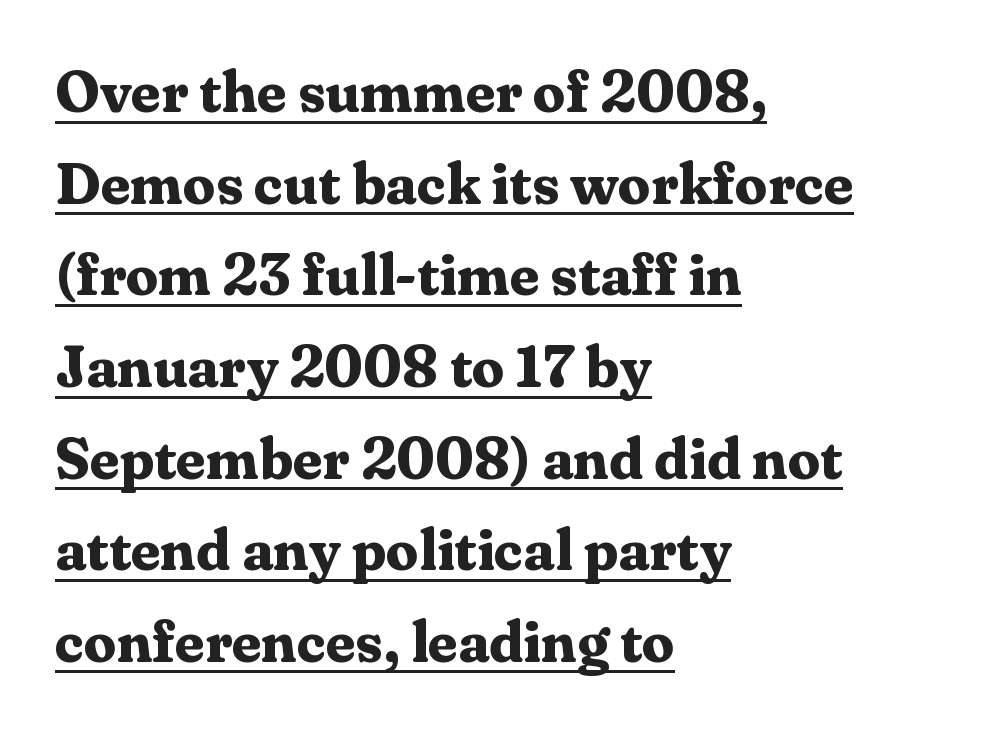
{"serif": "yes", "italic": "no", "bold": "yes", "weight": "bold", "width": "normal", "stroke_contrast": "medium", "x_height": "medium", "monospaced": "no", "underline": "yes", "align": "left", "line_spacing": "normal", "line_spacing_ratio": 1.58, "letter_spacing": "normal", "letter_spacing_em": 0.0, "glyph_px": 58}
